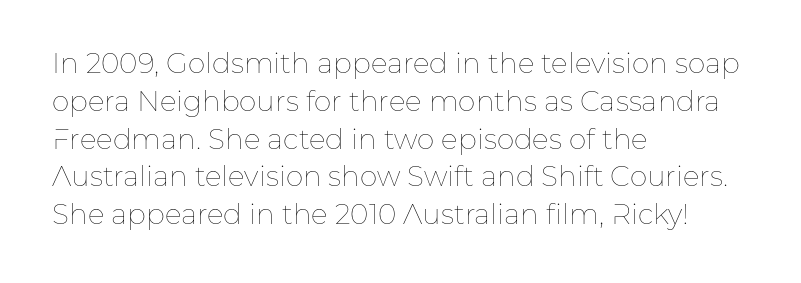
Q: Is the text bold? A: No.
Q: Is the text italic (slanted)? A: No, it is upright.
Q: Is the text underlined? A: No.
Q: How is the paragraph aligned? A: Left-aligned.
Q: Is the spacing between letters normal or unusually wide? A: Normal.
Q: Is the spacing between lines tight, normal or loose? A: Normal.
Q: Width (condensed, normal, or wide)? A: Normal.
Q: Stroke contrast? A: Low.
Q: x-height? A: Medium.
Q: Monospaced? A: No.
